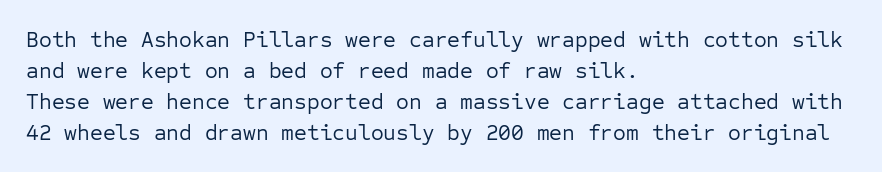
The image shows 22 px text type, upright; set left-aligned, normal line spacing (1.41x), normal letter spacing, not underlined.
